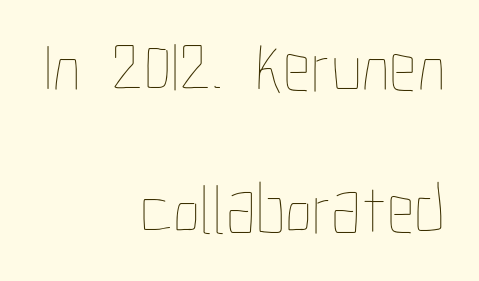
Q: Is the text bold? A: No.
Q: Is the text italic (slanted)? A: No, it is upright.
Q: Is the text underlined? A: No.
Q: How is the paragraph aligned? A: Right-aligned.
Q: Is the spacing between letters normal or unusually wide? A: Normal.
Q: Is the spacing between lines tight, normal or loose? A: Loose.
Q: Width (condensed, normal, or wide)? A: Condensed.
Q: Stroke contrast? A: Low.
Q: x-height? A: Medium.
Q: Monospaced? A: No.
